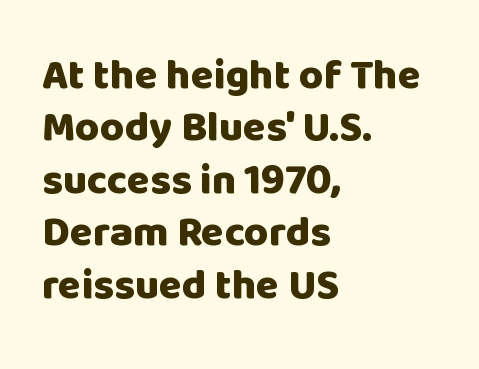
{"serif": "no", "italic": "no", "bold": "yes", "weight": "heavy", "width": "normal", "stroke_contrast": "low", "x_height": "large", "monospaced": "no", "underline": "no", "align": "left", "line_spacing": "normal", "line_spacing_ratio": 1.25, "letter_spacing": "normal", "letter_spacing_em": 0.0, "glyph_px": 42}
